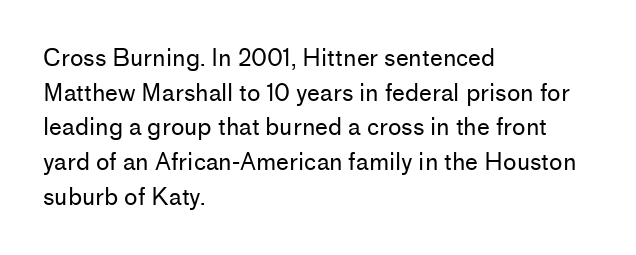
Vertical strokes here are truly vertical. Is the block centered? No — it sits flush against the left margin. Standard letterfit; no display-style spreading of the glyphs. This is not heavy type; no bold has been used.
